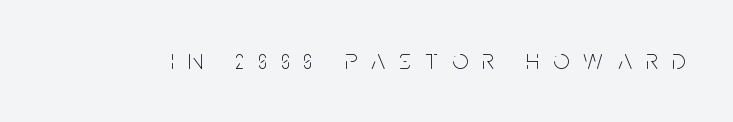
Tracking here is generous; glyphs stand well apart from one another. Nope, no serifs anywhere on these letters. Ascenders rise straight up at ninety degrees. These lines are rendered in a variable-pitch font. This rendering features lettering with no underline.
